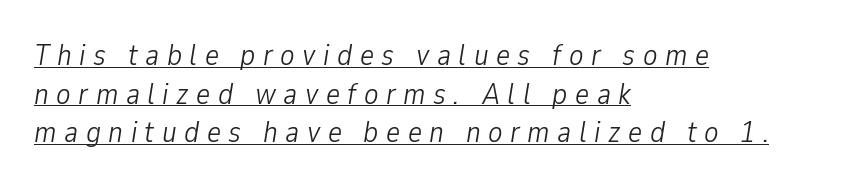
{"italic": "yes", "lean": "right", "slant_degrees": 9, "bold": "no", "weight": "light", "width": "condensed", "stroke_contrast": "low", "x_height": "medium", "monospaced": "no", "underline": "yes", "align": "left", "line_spacing": "normal", "line_spacing_ratio": 1.29, "letter_spacing": "wide", "letter_spacing_em": 0.25, "glyph_px": 30}
